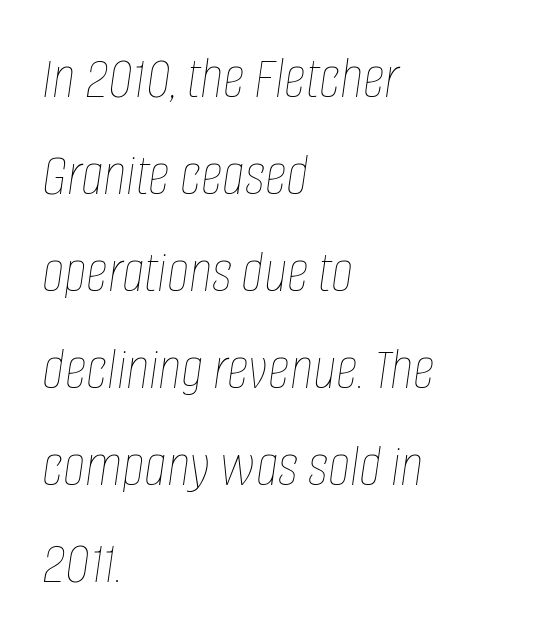
The image shows 61 px thin, condensed type, italic (leaning right); set left-aligned, normal line spacing (1.59x), normal letter spacing, not underlined; low stroke contrast and a large x-height.
